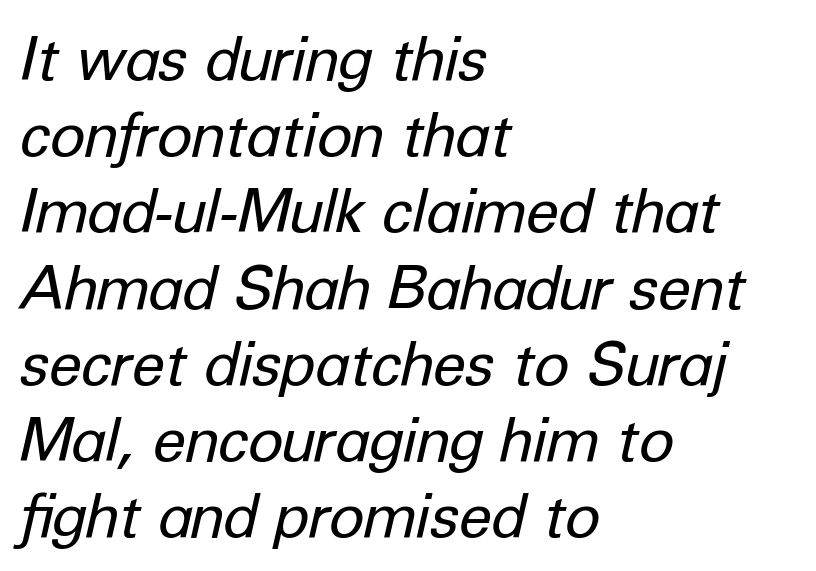
Q: Is the text bold? A: No.
Q: Is the text italic (slanted)? A: Yes, it leans right by about 12 degrees.
Q: Is the text underlined? A: No.
Q: How is the paragraph aligned? A: Left-aligned.
Q: Is the spacing between letters normal or unusually wide? A: Normal.
Q: Is the spacing between lines tight, normal or loose? A: Normal.
Q: Width (condensed, normal, or wide)? A: Normal.
Q: Stroke contrast? A: Low.
Q: x-height? A: Medium.
Q: Monospaced? A: No.
